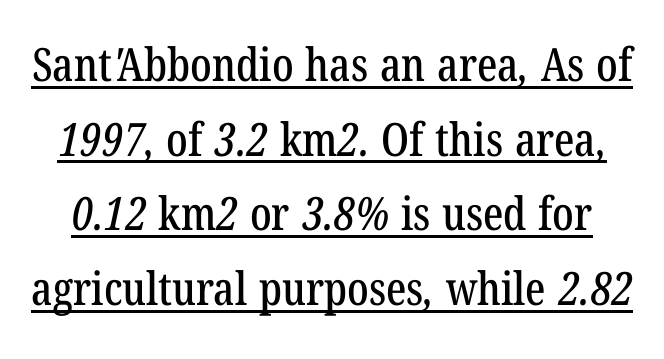
{"serif": "yes", "width": "condensed", "stroke_contrast": "low", "x_height": "medium", "monospaced": "no", "underline": "yes", "line_spacing": "normal", "line_spacing_ratio": 1.62, "letter_spacing": "normal", "letter_spacing_em": 0.0, "glyph_px": 46}
